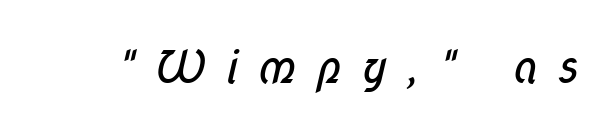
Students, note that the glyphs here are deliberately spaced far apart. The weight would be labelled regular, book, light, or lighter still. Only glyphs here, with clear space below each row. Proportional: the letters do not fall into vertical columns. The font family rendered here belongs to the sans-serif group.
